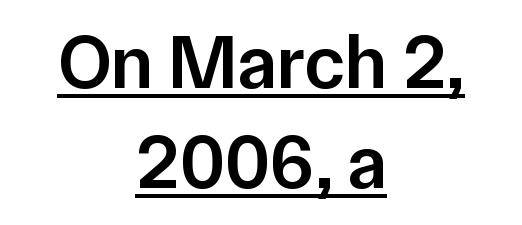
The image shows 77 px semibold sans-serif type, upright; set centered, normal line spacing (1.3x), normal letter spacing, underlined; low stroke contrast and a medium x-height.
